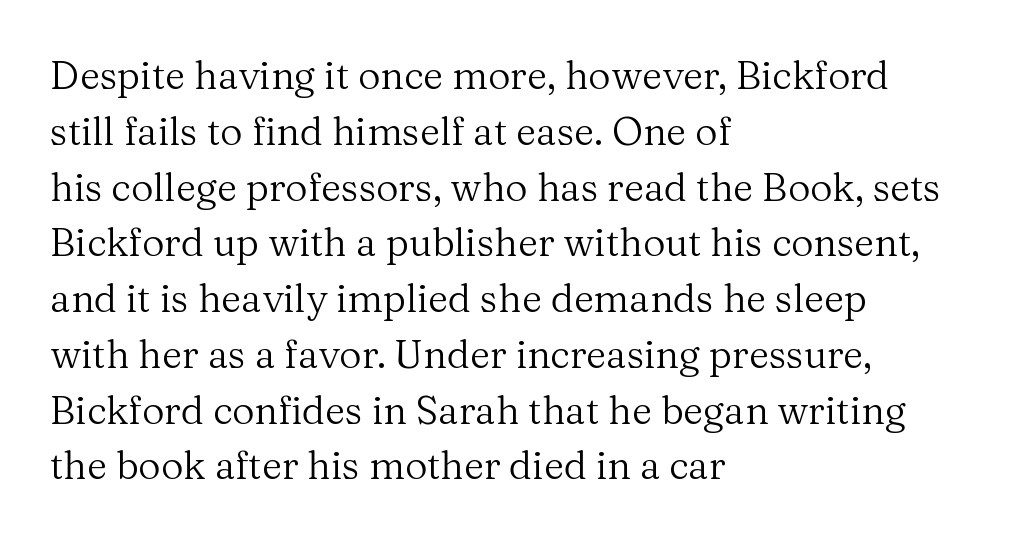
The image shows 39 px regular-weight serif type, upright; set left-aligned, normal line spacing (1.43x), normal letter spacing, not underlined; medium stroke contrast and a medium x-height.
